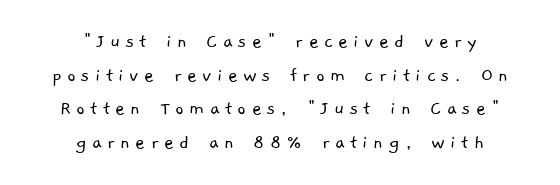
The image shows 21 px text type; set centered, normal line spacing (1.6x), unusually wide letter spacing (+0.25 em), not underlined.
